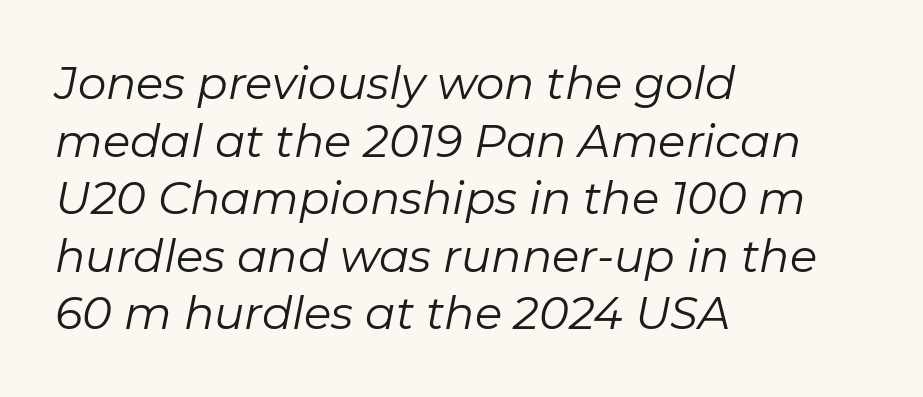
{"italic": "yes", "lean": "right", "slant_degrees": 11, "bold": "no", "weight": "regular", "width": "normal", "stroke_contrast": "low", "x_height": "medium", "monospaced": "no", "underline": "no", "align": "left", "line_spacing": "normal", "line_spacing_ratio": 1.28, "letter_spacing": "normal", "letter_spacing_em": 0.0, "glyph_px": 45}
